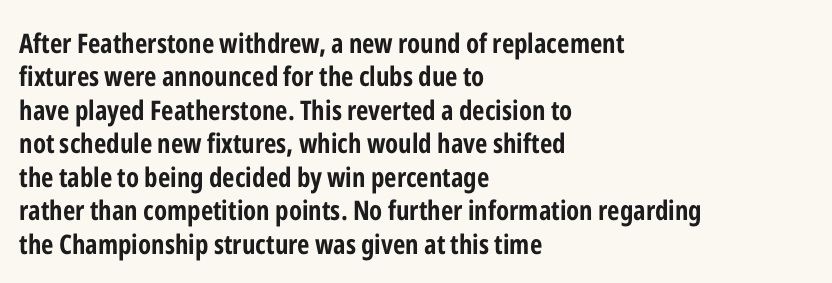
There is no visible air inserted between adjacent glyphs. Compared with a centered layout, this one pins lines to the left instead. The strokes are fattened all the way to bold. A typesetter would mark this as roman, not italic. The words here are not underlined.
